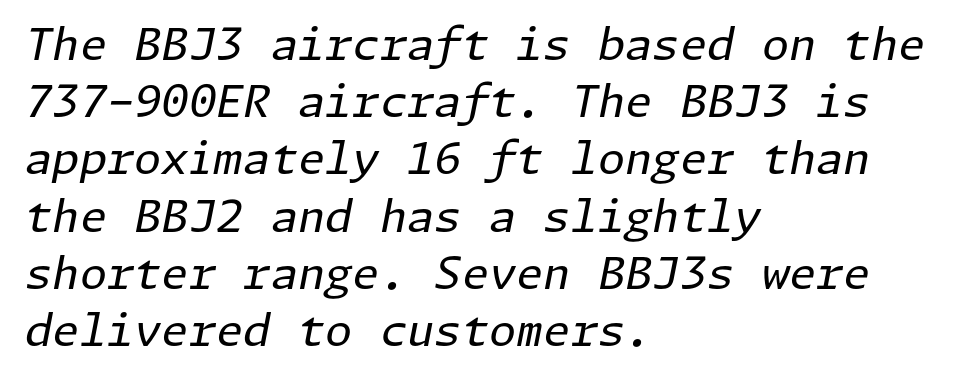
{"italic": "yes", "lean": "right", "slant_degrees": 11, "bold": "no", "weight": "regular", "width": "normal", "stroke_contrast": "low", "x_height": "medium", "underline": "no", "align": "left", "line_spacing": "normal", "line_spacing_ratio": 1.3, "letter_spacing": "normal", "letter_spacing_em": 0.0, "glyph_px": 44}
